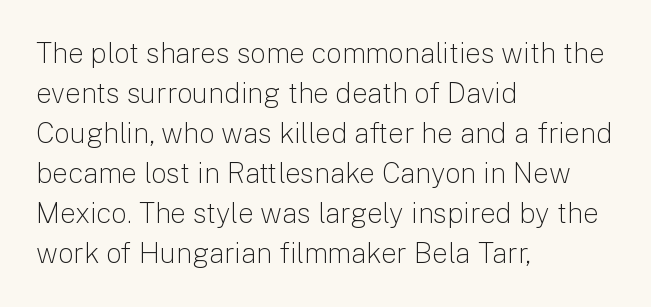
Underlining? Definitely not there. Whoever set this chose a conventional vertical rhythm. Think standard paragraph weight, or any step lighter than that. The type is set solid horizontally, with unmodified tracking. Each letter keeps its own natural width here, so spacing adapts to shape.
